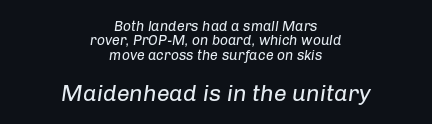
Q: Is the text bold? A: No.
Q: Is the text italic (slanted)? A: Yes, it leans right by about 8 degrees.
Q: Is the text underlined? A: No.
Q: How is the paragraph aligned? A: Centered.
Q: Is the spacing between letters normal or unusually wide? A: Normal.
Q: Is the spacing between lines tight, normal or loose? A: Tight.
Q: Which block of text is set in a larger size, the first (top) or the second (bottom)? A: The second (bottom) one.
